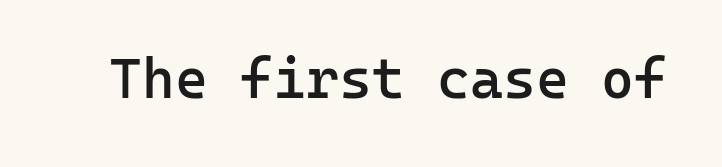
{"serif": "no", "italic": "no", "bold": "semi", "weight": "semibold", "width": "normal", "stroke_contrast": "low", "x_height": "medium", "monospaced": "yes", "underline": "no", "letter_spacing": "normal", "letter_spacing_em": 0.0, "glyph_px": 56}
